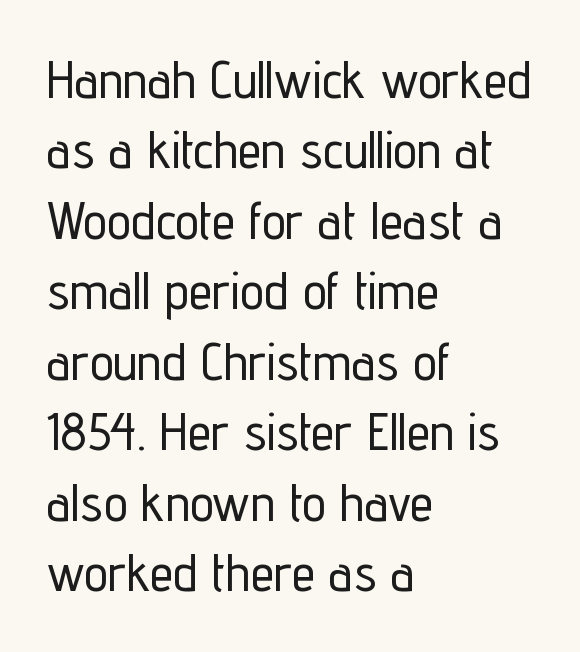
The image shows 53 px condensed sans-serif type, upright; set left-aligned, normal line spacing (1.33x), normal letter spacing, not underlined; low stroke contrast and a medium x-height.
